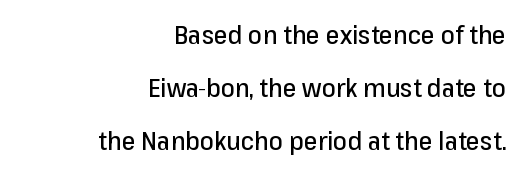
Q: Is the text italic (slanted)? A: No, it is upright.
Q: Is the text underlined? A: No.
Q: How is the paragraph aligned? A: Right-aligned.
Q: Is the spacing between letters normal or unusually wide? A: Normal.
Q: Is the spacing between lines tight, normal or loose? A: Loose.
